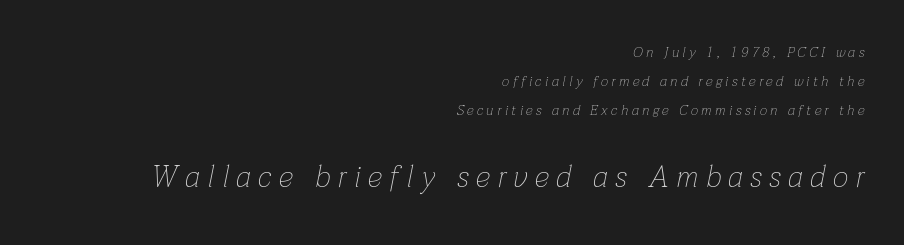
Q: Is the text bold? A: No.
Q: Is the text italic (slanted)? A: Yes, it leans right by about 12 degrees.
Q: Is the text underlined? A: No.
Q: How is the paragraph aligned? A: Right-aligned.
Q: Is the spacing between letters normal or unusually wide? A: Unusually wide.
Q: Is the spacing between lines tight, normal or loose? A: Loose.
Q: Which block of text is set in a larger size, the first (top) or the second (bottom)? A: The second (bottom) one.
Q: Width (condensed, normal, or wide)? A: Normal.
Q: Stroke contrast? A: Low.
Q: x-height? A: Medium.
Q: Monospaced? A: No.
